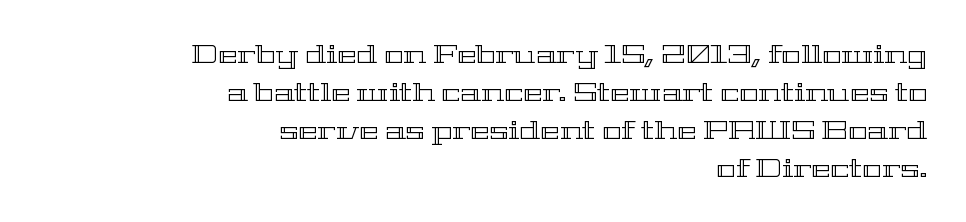
{"italic": "no", "underline": "no", "align": "right", "line_spacing": "normal", "line_spacing_ratio": 1.46, "letter_spacing": "normal", "letter_spacing_em": 0.0, "glyph_px": 26}
